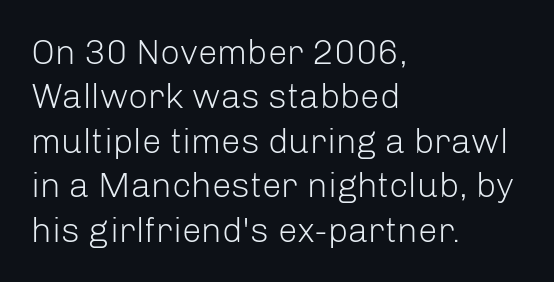
The area under the type is left untouched. Students, note that the glyphs here touch the page at normal intervals. Letterform terminals end flat and unadorned throughout the passage. Upright lettering throughout.
